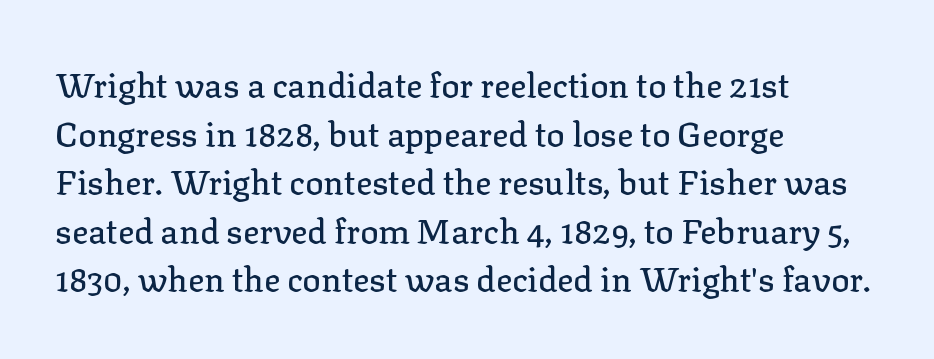
{"serif": "yes", "italic": "no", "width": "normal", "stroke_contrast": "low", "x_height": "medium", "monospaced": "no", "underline": "no", "align": "left", "line_spacing": "normal", "line_spacing_ratio": 1.43, "letter_spacing": "normal", "letter_spacing_em": 0.0, "glyph_px": 34}
